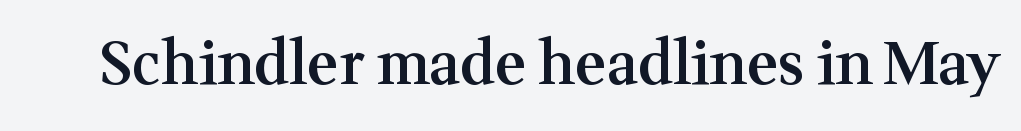
Q: Is the text bold? A: Semi-bold.
Q: Is the text italic (slanted)? A: No, it is upright.
Q: Is the typeface a serif or a sans-serif typeface? A: Serif.
Q: Is the text underlined? A: No.
Q: Is the spacing between letters normal or unusually wide? A: Normal.
Q: Width (condensed, normal, or wide)? A: Normal.
Q: Stroke contrast? A: Medium.
Q: x-height? A: Medium.
Q: Monospaced? A: No.
